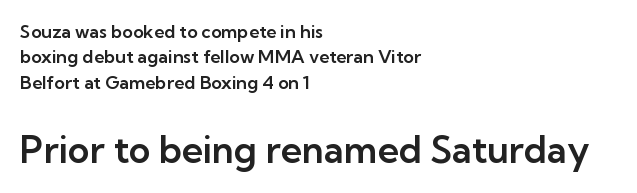
Q: Is the text italic (slanted)? A: No, it is upright.
Q: Is the typeface a serif or a sans-serif typeface? A: Sans-serif.
Q: Is the text underlined? A: No.
Q: How is the paragraph aligned? A: Left-aligned.
Q: Is the spacing between letters normal or unusually wide? A: Normal.
Q: Is the spacing between lines tight, normal or loose? A: Normal.
Q: Which block of text is set in a larger size, the first (top) or the second (bottom)? A: The second (bottom) one.
Q: Width (condensed, normal, or wide)? A: Normal.
Q: Stroke contrast? A: Low.
Q: x-height? A: Medium.
Q: Monospaced? A: No.
